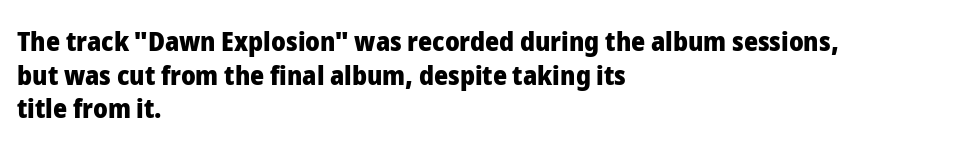
The image shows 27 px bold type, upright; set left-aligned, normal line spacing (1.25x), normal letter spacing, not underlined.
